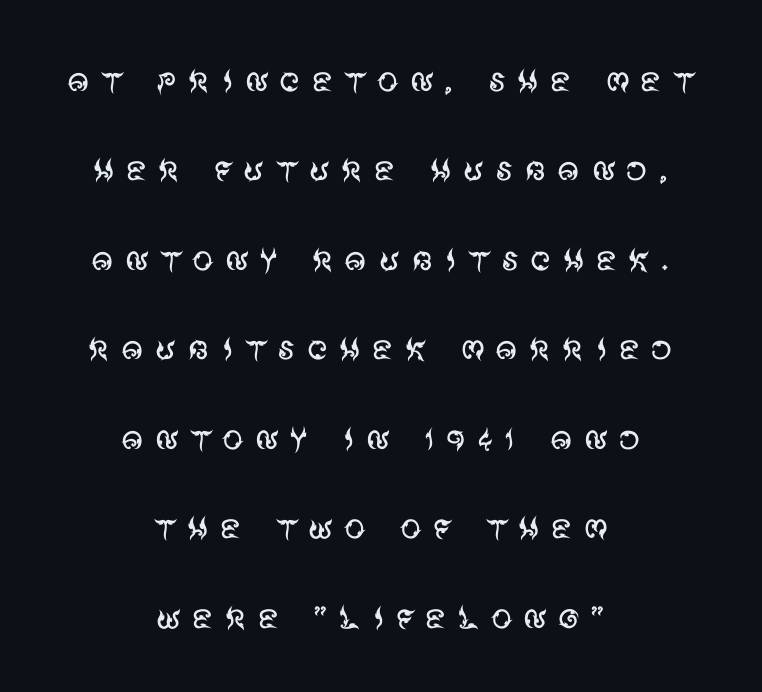
The image shows 43 px regular-weight sans-serif type, upright; set centered, loose line spacing (2.08x), unusually wide letter spacing (+0.24 em), not underlined; medium stroke contrast and a large x-height.
